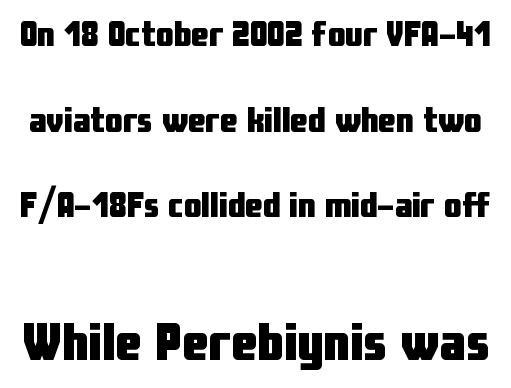
The image shows 53 px heavy, condensed sans-serif type, upright; set loose line spacing (2.45x), normal letter spacing, not underlined; the second (bottom) block is 1.51x larger; low stroke contrast and a medium x-height.
